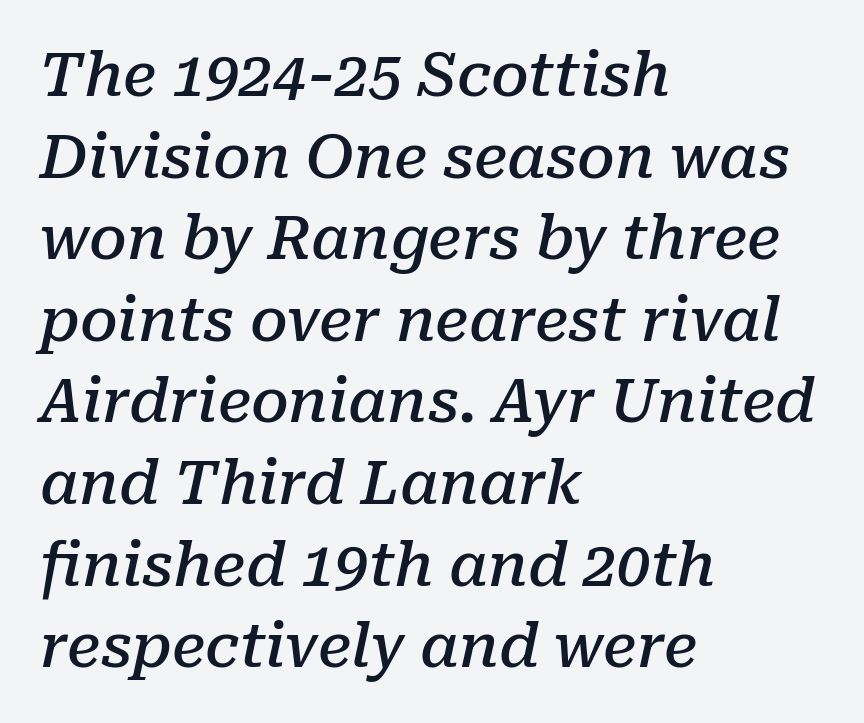
{"serif": "yes", "italic": "yes", "lean": "right", "slant_degrees": 10, "bold": "semi", "weight": "semibold", "width": "normal", "stroke_contrast": "low", "x_height": "medium", "monospaced": "no", "underline": "no", "align": "left", "line_spacing": "normal", "line_spacing_ratio": 1.36, "letter_spacing": "normal", "letter_spacing_em": 0.0, "glyph_px": 60}
